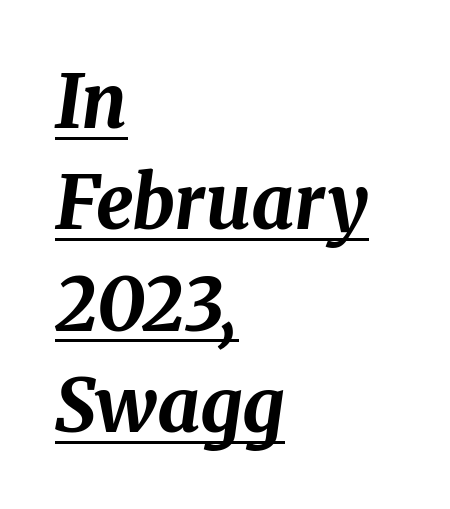
{"italic": "yes", "lean": "right", "slant_degrees": 8, "bold": "yes", "weight": "bold", "width": "normal", "stroke_contrast": "medium", "x_height": "medium", "monospaced": "no", "underline": "yes", "align": "left", "line_spacing": "normal", "line_spacing_ratio": 1.37, "letter_spacing": "normal", "letter_spacing_em": 0.0, "glyph_px": 74}
